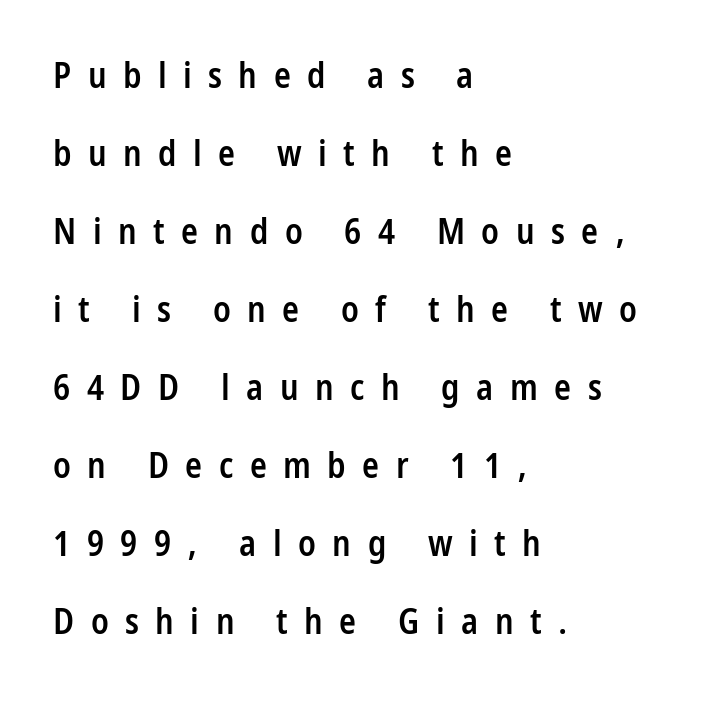
{"serif": "no", "italic": "no", "bold": "semi", "weight": "semibold", "width": "condensed", "stroke_contrast": "low", "x_height": "large", "monospaced": "no", "underline": "no", "align": "left", "line_spacing": "loose", "line_spacing_ratio": 2.23, "letter_spacing": "wide", "letter_spacing_em": 0.47, "glyph_px": 35}
